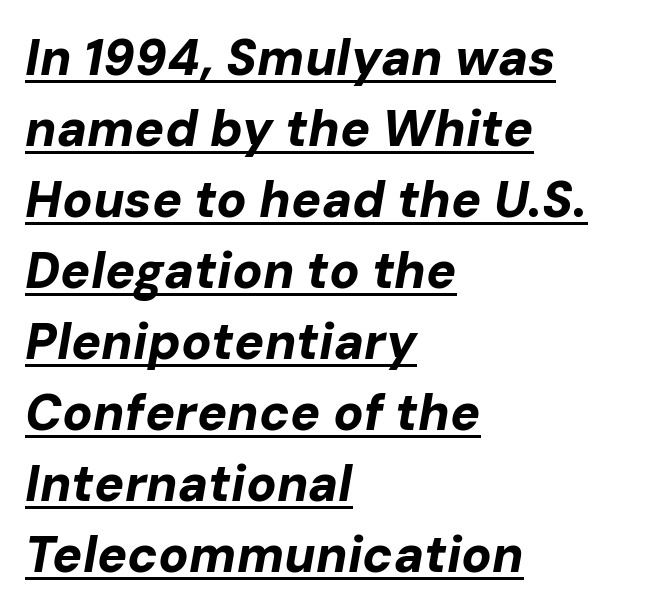
The image shows 50 px bold type, italic (leaning right); set left-aligned, normal line spacing (1.42x), normal letter spacing, underlined; low stroke contrast and a medium x-height.
